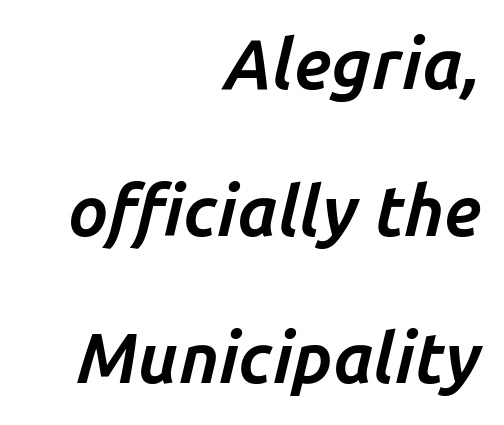
{"italic": "yes", "lean": "right", "slant_degrees": 14, "bold": "yes", "weight": "bold", "width": "normal", "stroke_contrast": "low", "x_height": "medium", "monospaced": "no", "underline": "no", "align": "right", "line_spacing": "loose", "line_spacing_ratio": 2.1, "letter_spacing": "normal", "letter_spacing_em": 0.0, "glyph_px": 70}
